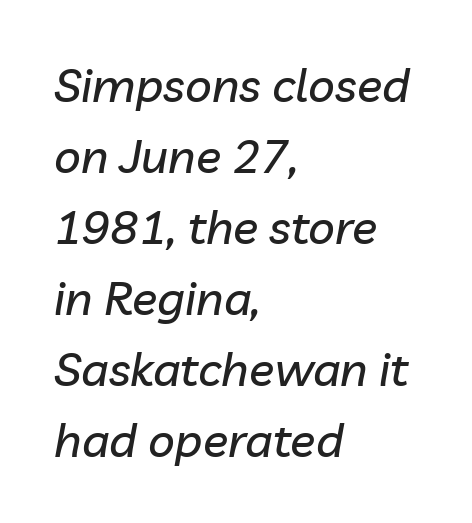
The image shows 47 px text type, italic (leaning right); set left-aligned, normal line spacing (1.51x), normal letter spacing, not underlined; low stroke contrast and a medium x-height.
